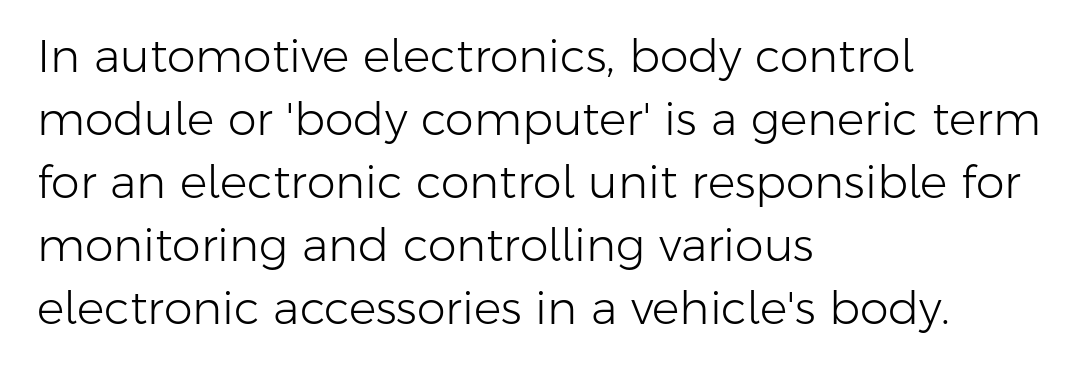
{"serif": "no", "italic": "no", "bold": "no", "weight": "light", "width": "normal", "stroke_contrast": "low", "x_height": "medium", "monospaced": "no", "underline": "no", "align": "left", "line_spacing": "normal", "line_spacing_ratio": 1.37, "letter_spacing": "normal", "letter_spacing_em": 0.0, "glyph_px": 46}
